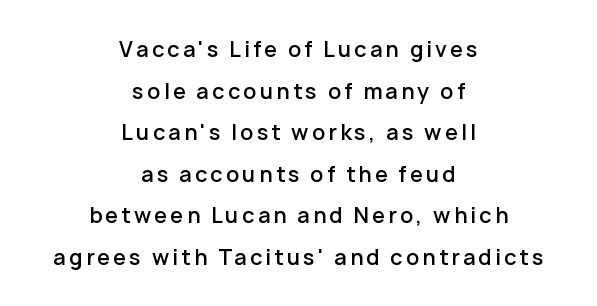
Q: Is the text bold? A: Semi-bold.
Q: Is the text italic (slanted)? A: No, it is upright.
Q: Is the text underlined? A: No.
Q: How is the paragraph aligned? A: Centered.
Q: Is the spacing between lines tight, normal or loose? A: Loose.
